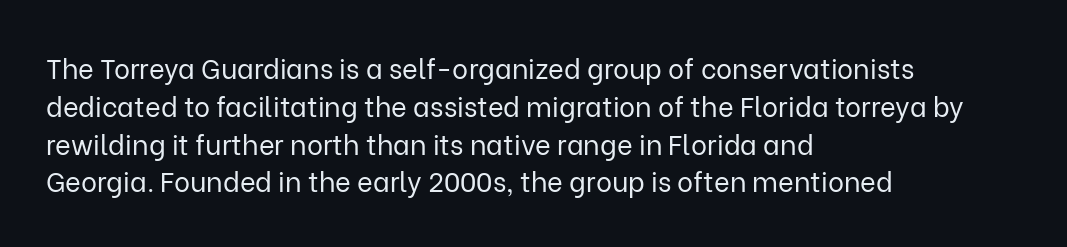
Short note: letters normally spaced. These lines are set flush left with a ragged right edge. The passage shown is not bold in any degree. Rows of type keep a routine distance in the vertical direction. This is the regular roman posture of the typeface.
